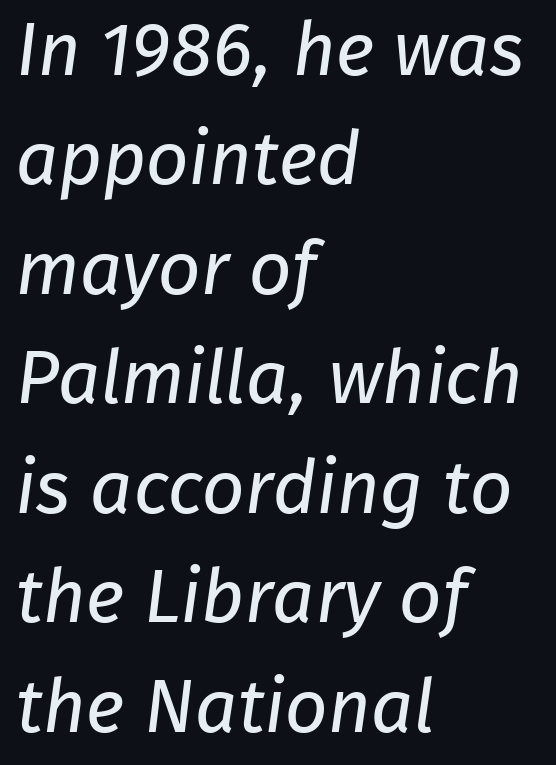
The image shows 75 px regular-weight sans-serif type; set left-aligned, normal line spacing (1.46x), normal letter spacing, not underlined; low stroke contrast and a medium x-height.
